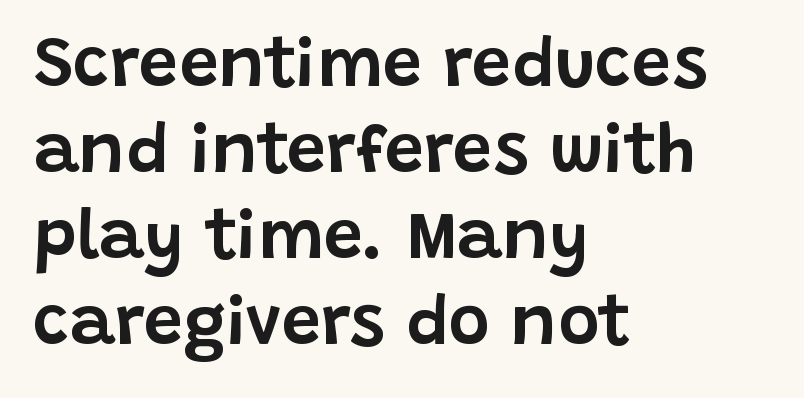
{"serif": "no", "italic": "no", "width": "normal", "stroke_contrast": "low", "x_height": "large", "monospaced": "no", "underline": "no", "align": "left", "line_spacing_ratio": 1.23, "letter_spacing": "normal", "letter_spacing_em": 0.0, "glyph_px": 70}
